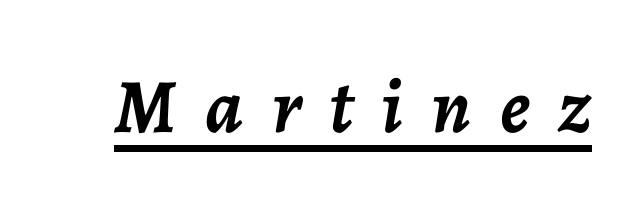
The font is running at its bold setting. Tracking here is generous; glyphs stand well apart from one another. The words here are underlined. You can tell it's italic because the verticals aren't actually vertical.
